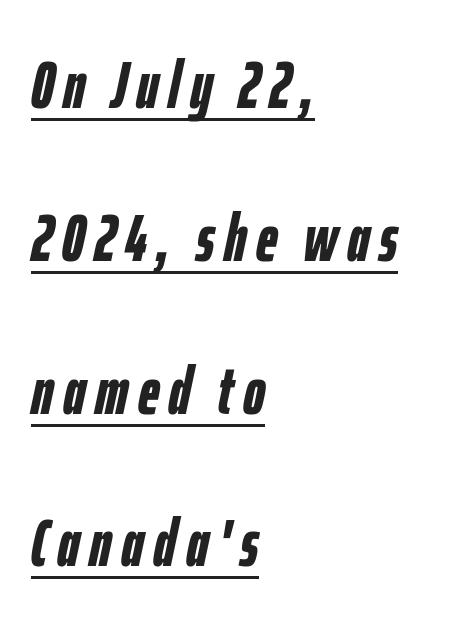
{"italic": "yes", "lean": "right", "slant_degrees": 12, "bold": "yes", "weight": "semibold", "width": "condensed", "stroke_contrast": "low", "x_height": "medium", "monospaced": "no", "underline": "yes", "align": "left", "line_spacing": "loose", "line_spacing_ratio": 2.28, "glyph_px": 67}
